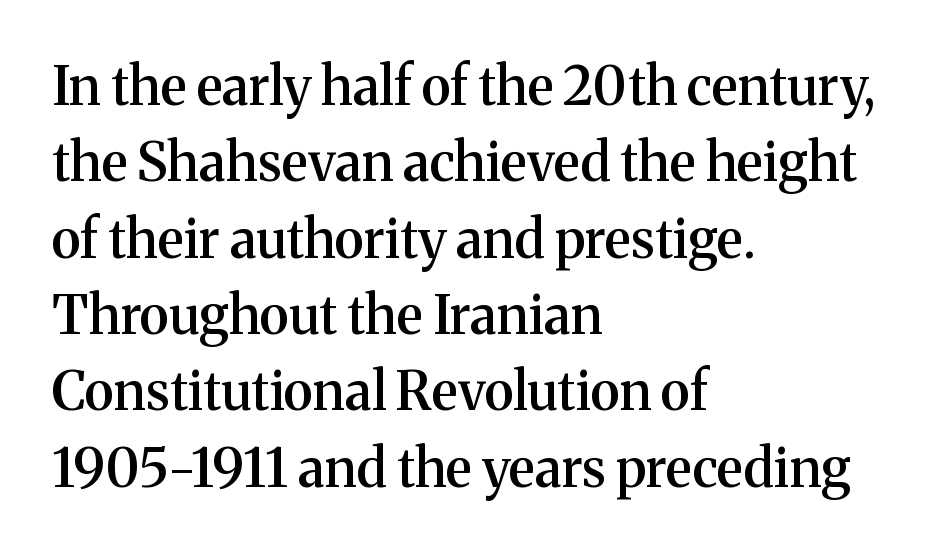
A semibold gives these letters moderate extra thickness, short of bold. Ordinary non-slanted type is in use. Which margin do the lines hug? The left one — the right edge is uneven. Yep, those are serifs on the letters. Between one letter and the next there's only the usual sliver of space.
